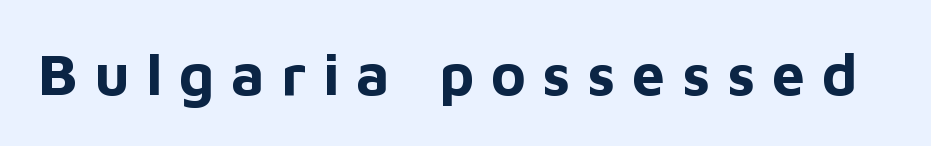
The image shows 59 px bold sans-serif type, upright; set unusually wide letter spacing (+0.28 em), not underlined; low stroke contrast and a medium x-height.
